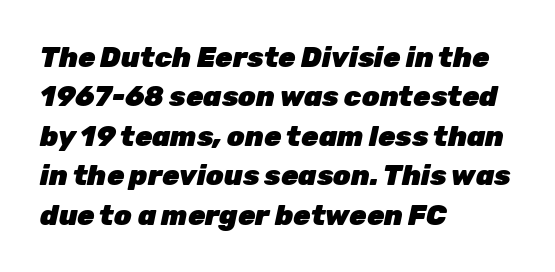
The image shows 28 px heavy type, italic (leaning right); set left-aligned, normal line spacing (1.41x), normal letter spacing, not underlined; low stroke contrast and a medium x-height.
